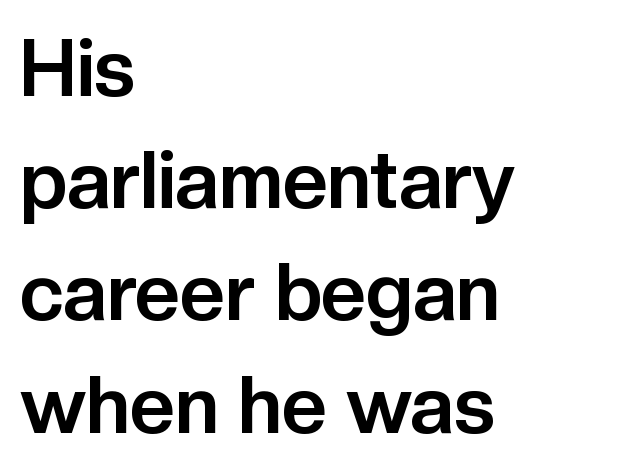
Spacing verdict: proportional, widths tailored to each character. Weight: bold. Where is the straight margin? On the left. In terms of posture, this sample is upright. Is there much room between lines? A standard amount, neither cramped nor airy.
